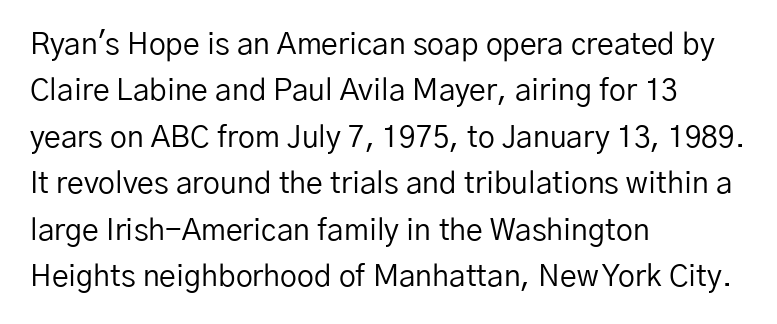
The image shows 30 px regular-weight sans-serif type, upright; set left-aligned, normal line spacing (1.55x), normal letter spacing, not underlined; low stroke contrast and a medium x-height.
